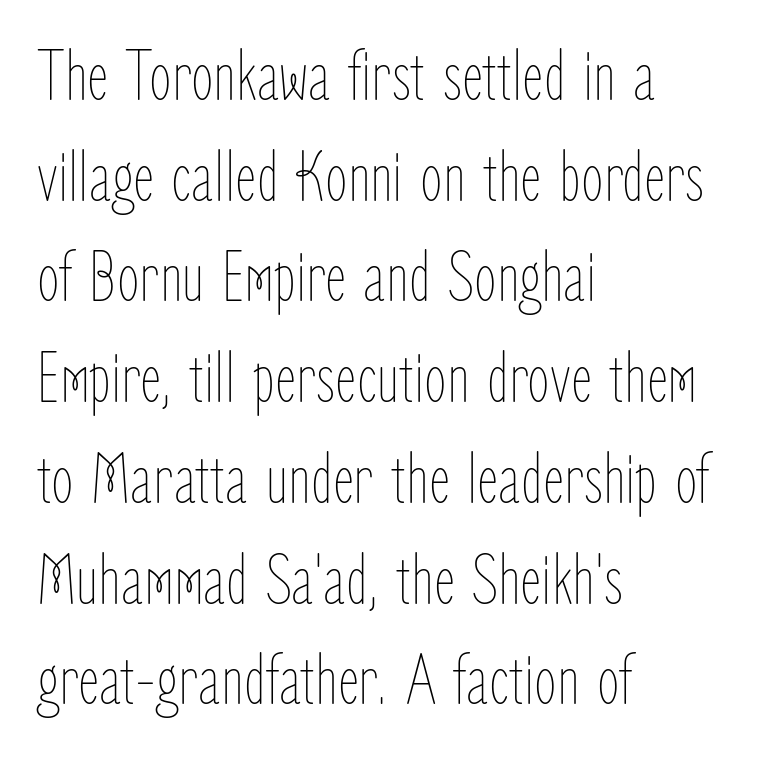
The image shows 73 px thin, condensed type, upright; set left-aligned, normal line spacing (1.38x), normal letter spacing, not underlined; low stroke contrast and a medium x-height.
